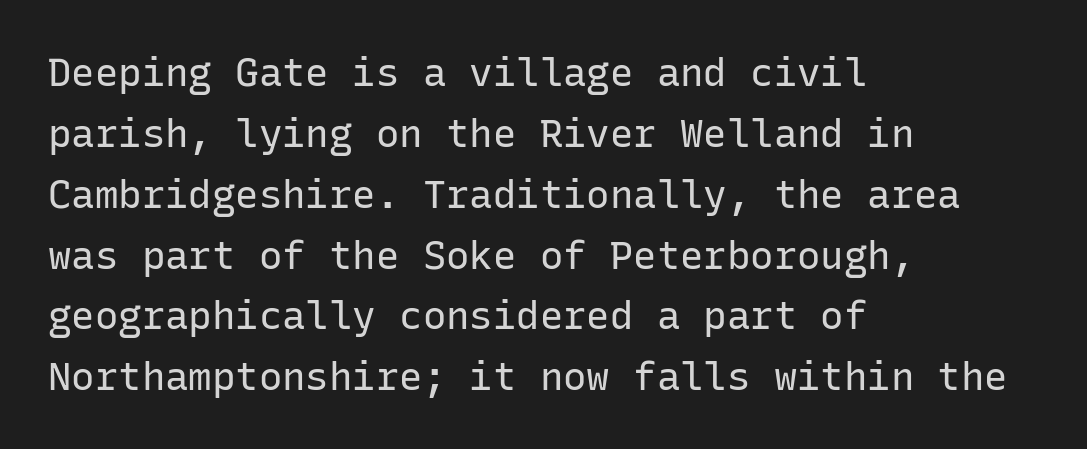
{"serif": "no", "italic": "no", "bold": "no", "weight": "regular", "width": "normal", "stroke_contrast": "low", "x_height": "medium", "monospaced": "yes", "underline": "no", "align": "left", "line_spacing": "normal", "line_spacing_ratio": 1.56, "letter_spacing": "normal", "letter_spacing_em": 0.0, "glyph_px": 39}
